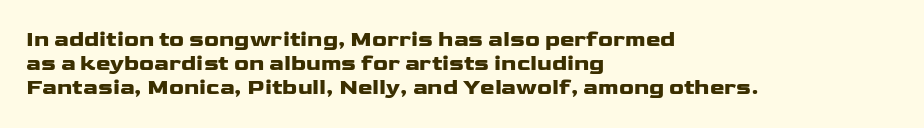
Vertical strokes here are truly vertical. How heavy is the stroke? Heavy — this is a bold. Visually the block forms a straight wall on the left and a jagged coastline on the right. This rendering features lettering with no underline. Characters follow at the spacing the type designer built in. Baseline-to-baseline distance is barely more than the letter height.
